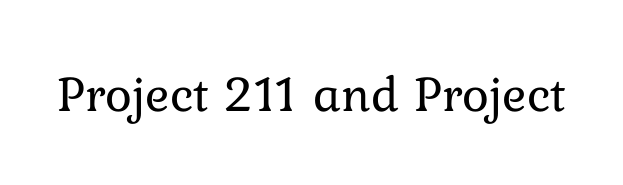
The image shows 51 px regular-weight type, upright; set normal letter spacing, not underlined; low stroke contrast and a medium x-height.
